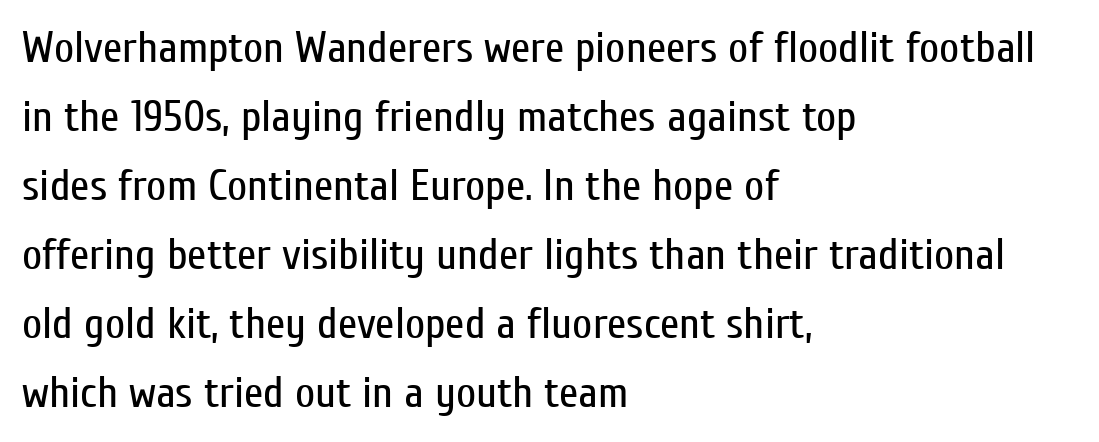
The image shows 44 px regular-weight, condensed sans-serif type, upright; set left-aligned, normal line spacing (1.57x), normal letter spacing, not underlined; low stroke contrast and a medium x-height.
